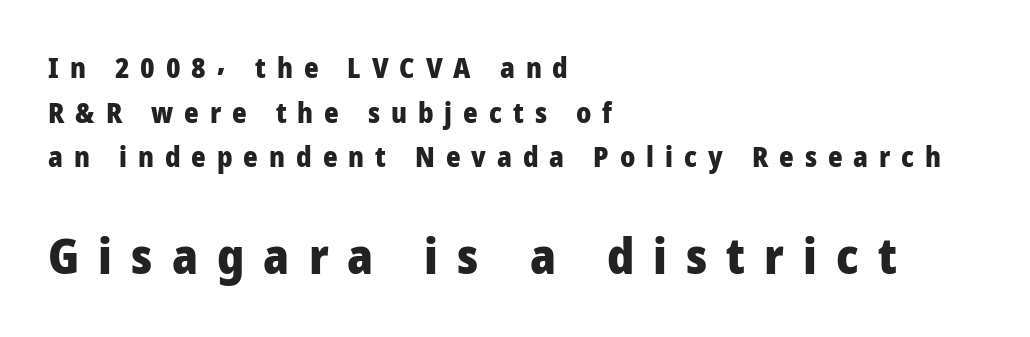
Q: Is the text bold? A: Yes.
Q: Is the text italic (slanted)? A: No, it is upright.
Q: Is the typeface a serif or a sans-serif typeface? A: Sans-serif.
Q: Is the text underlined? A: No.
Q: How is the paragraph aligned? A: Left-aligned.
Q: Is the spacing between letters normal or unusually wide? A: Unusually wide.
Q: Is the spacing between lines tight, normal or loose? A: Normal.
Q: Which block of text is set in a larger size, the first (top) or the second (bottom)? A: The second (bottom) one.
Q: Width (condensed, normal, or wide)? A: Normal.
Q: Stroke contrast? A: Low.
Q: x-height? A: Medium.
Q: Monospaced? A: No.
